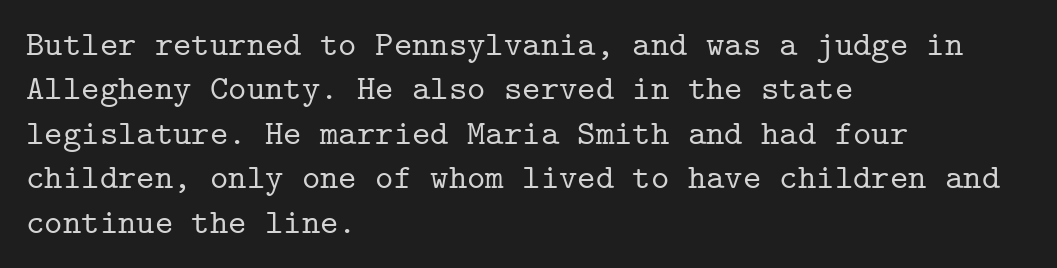
The image shows 35 px serif type, upright, monospaced; set left-aligned, normal line spacing (1.27x), normal letter spacing, not underlined; low stroke contrast and a medium x-height.
